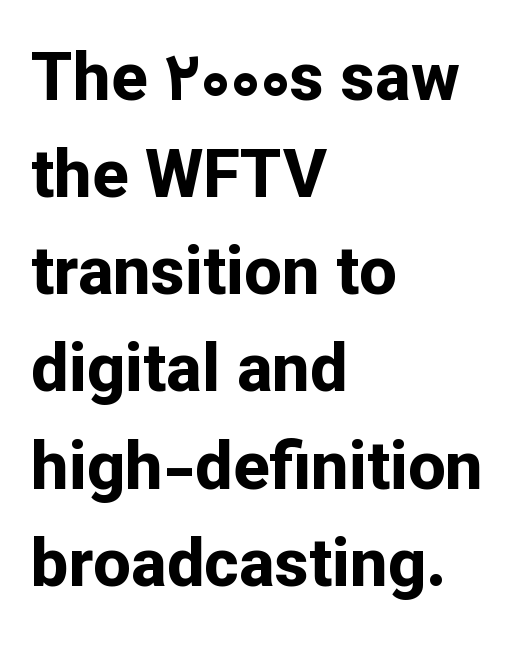
{"serif": "no", "italic": "no", "bold": "yes", "weight": "bold", "width": "normal", "stroke_contrast": "low", "x_height": "medium", "monospaced": "no", "underline": "no", "align": "left", "line_spacing": "normal", "line_spacing_ratio": 1.45, "letter_spacing": "normal", "letter_spacing_em": 0.0, "glyph_px": 67}
